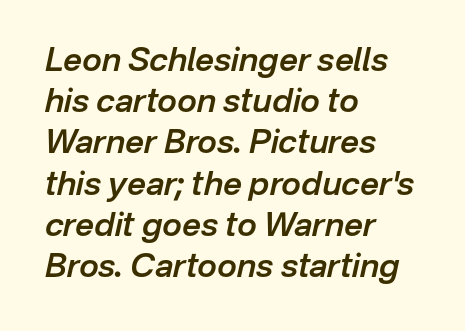
The space directly below the letters is spotless. On the weight axis this lands at semibold, roughly 600. Baseline-to-baseline distance is the conventional proportion of letter height. The face used here is proportionally spaced, like ordinary book or web type.
